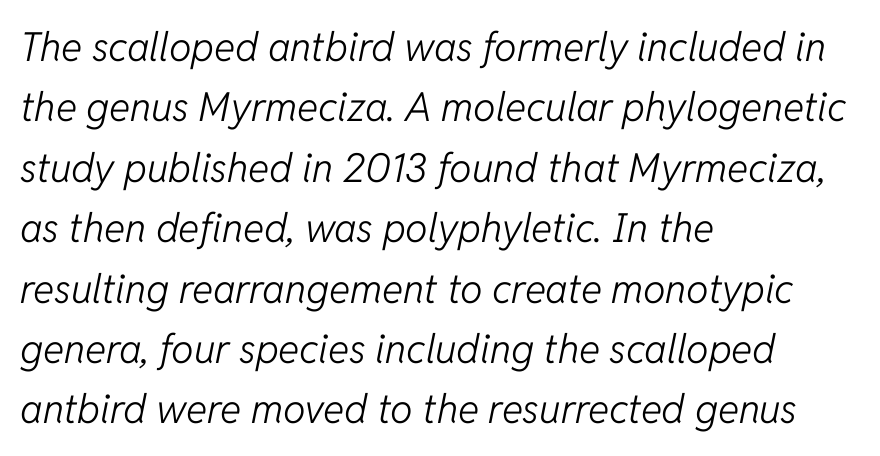
The image shows 40 px light type, italic (leaning right); set left-aligned, normal line spacing (1.51x), normal letter spacing, not underlined; low stroke contrast and a medium x-height.
